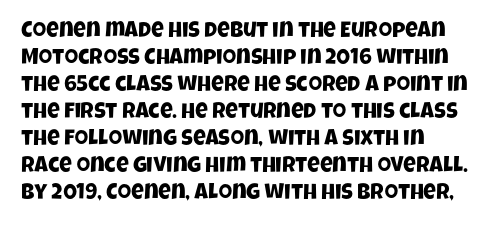
Quick note: underline off. There is no visible air inserted between adjacent glyphs. Where is the straight margin? On the left.
